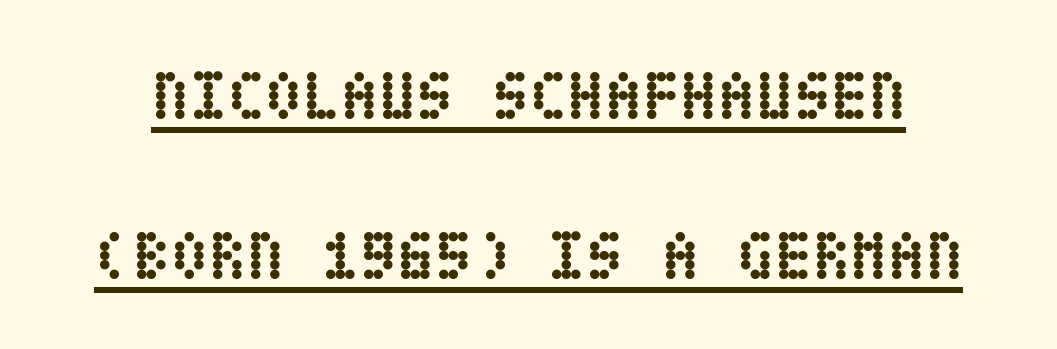
Q: Is the text bold? A: Yes.
Q: Is the text italic (slanted)? A: No, it is upright.
Q: Is the text underlined? A: Yes.
Q: Is the spacing between letters normal or unusually wide? A: Normal.
Q: Is the spacing between lines tight, normal or loose? A: Loose.
Q: Width (condensed, normal, or wide)? A: Condensed.
Q: Stroke contrast? A: Low.
Q: x-height? A: Large.
